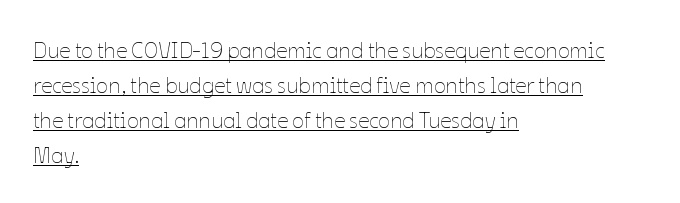
Every character sits straight up, as roman type does. The strokes are not fattened; the text isn't bold. The rows are spaced the way most documents space them. There is no visible air inserted between adjacent glyphs. Emphasis is given by a line drawn under the lettering.
